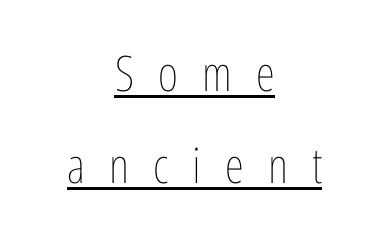
The image shows 49 px thin, condensed type, upright; set centered, line spacing 1.88x, unusually wide letter spacing (+0.49 em), underlined; low stroke contrast and a medium x-height.
